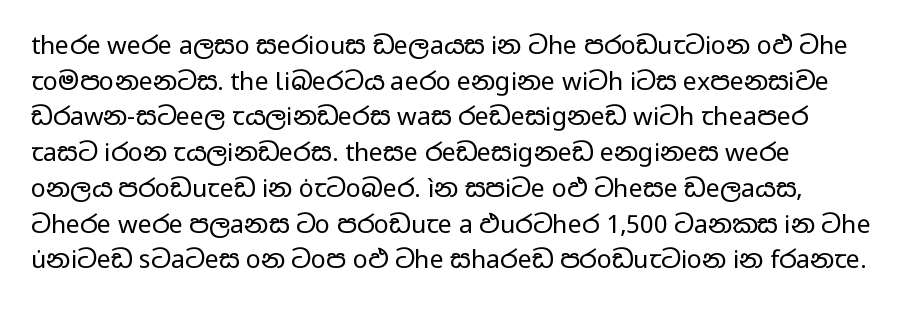
Q: Is the text bold? A: No.
Q: Is the text italic (slanted)? A: No, it is upright.
Q: Is the text underlined? A: No.
Q: Is the spacing between letters normal or unusually wide? A: Normal.
Q: Is the spacing between lines tight, normal or loose? A: Normal.
